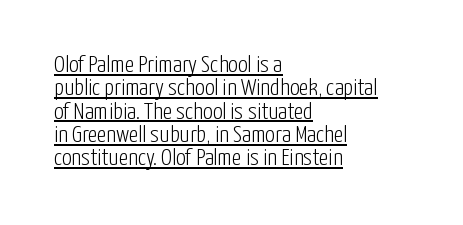
The words here are underlined. The gaps between neighbouring characters are ordinary and unremarkable. Does the leading feel generous? Not at all — it's pinched. Weight: regular or lighter. A roman cut, with each character standing at attention.
